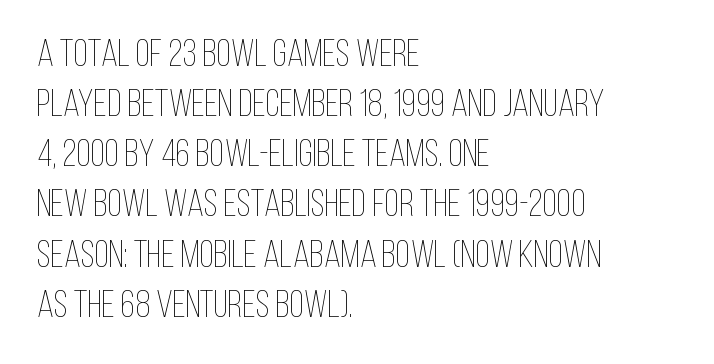
Q: Is the text bold? A: No.
Q: Is the text italic (slanted)? A: No, it is upright.
Q: Is the text underlined? A: No.
Q: How is the paragraph aligned? A: Left-aligned.
Q: Is the spacing between letters normal or unusually wide? A: Normal.
Q: Is the spacing between lines tight, normal or loose? A: Normal.
Q: Width (condensed, normal, or wide)? A: Condensed.
Q: Stroke contrast? A: Low.
Q: x-height? A: Large.
Q: Monospaced? A: No.
